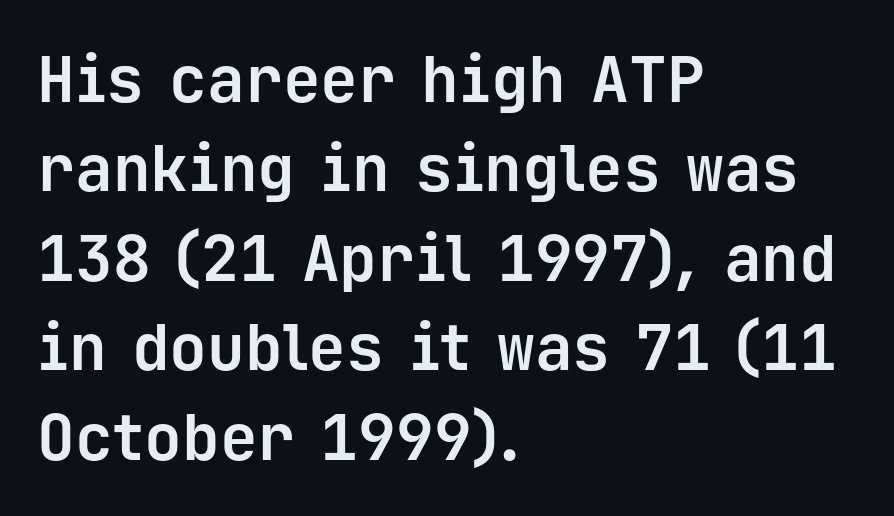
The image shows 63 px bold sans-serif type, upright, monospaced; set left-aligned, normal line spacing (1.42x), normal letter spacing, not underlined; low stroke contrast and a medium x-height.
